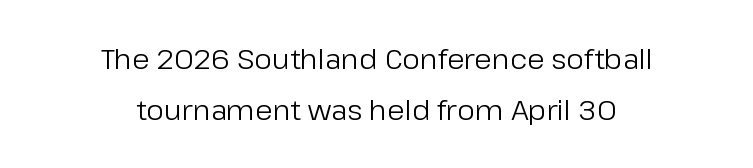
Look at the tracking — it's just the regular setting, nothing added. Look at the bottom of the vertical strokes: they stop flat, with no serifs. Line starts and ends both wander, symmetrically. No extra ink here — the face is not bold. The letters advance in unequal steps, a hallmark of proportional type. Check the space under the baseline: it is left empty.
